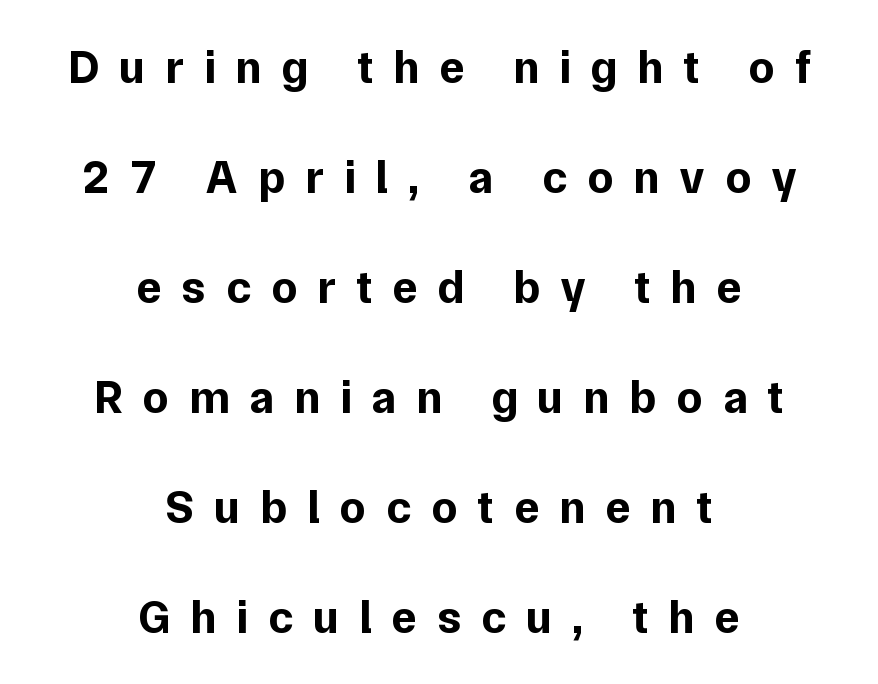
The image shows 47 px bold sans-serif type, upright; set centered, loose line spacing (2.34x), unusually wide letter spacing (+0.42 em), not underlined; low stroke contrast and a medium x-height.
